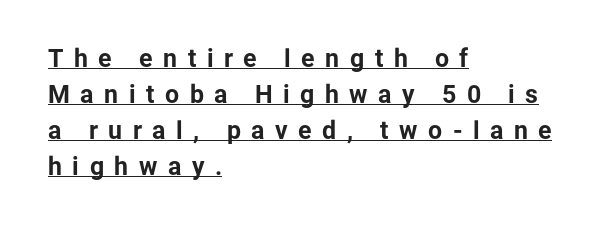
{"italic": "no", "bold": "yes", "underline": "yes", "align": "left", "line_spacing": "normal", "line_spacing_ratio": 1.44, "letter_spacing": "wide", "letter_spacing_em": 0.42, "glyph_px": 25}
